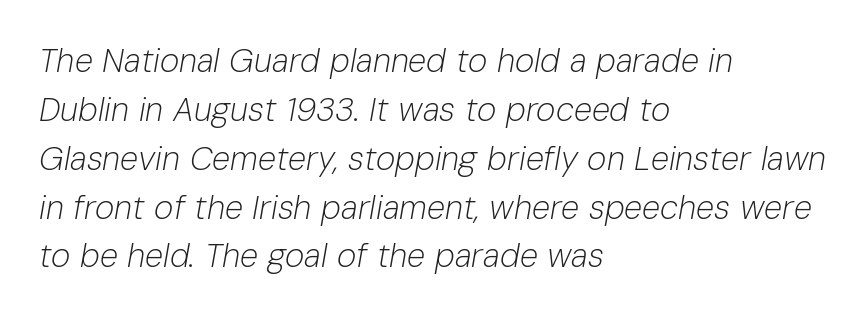
Q: Is the text bold? A: No.
Q: Is the text italic (slanted)? A: Yes, it leans right by about 10 degrees.
Q: Is the text underlined? A: No.
Q: How is the paragraph aligned? A: Left-aligned.
Q: Is the spacing between letters normal or unusually wide? A: Normal.
Q: Is the spacing between lines tight, normal or loose? A: Normal.
Q: Width (condensed, normal, or wide)? A: Normal.
Q: Stroke contrast? A: Low.
Q: x-height? A: Medium.
Q: Monospaced? A: No.
